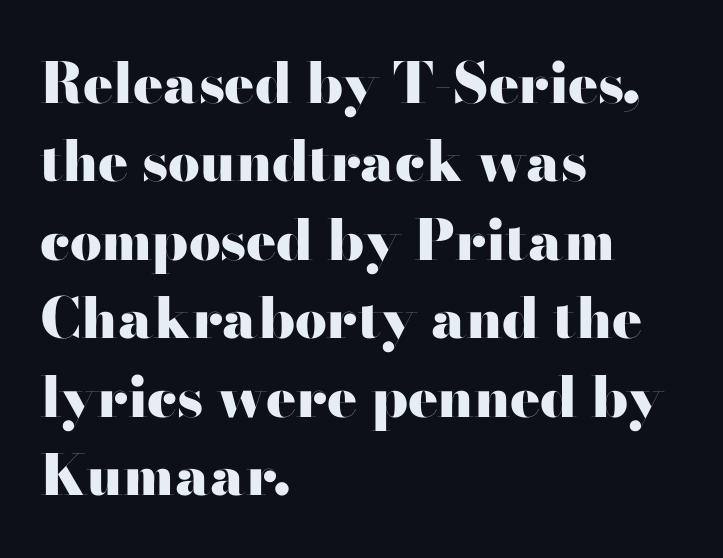
{"serif": "no", "italic": "no", "bold": "yes", "weight": "heavy", "width": "wide", "stroke_contrast": "high", "x_height": "small", "monospaced": "no", "underline": "no", "align": "left", "line_spacing": "normal", "line_spacing_ratio": 1.4, "letter_spacing": "normal", "letter_spacing_em": 0.0, "glyph_px": 56}
